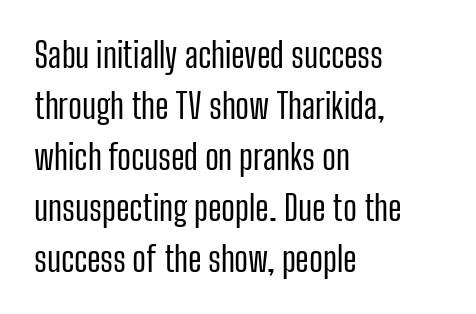
Compared with typical paragraphs, the rows here are spaced about the same. The strokes carry an ordinary text weight at most. Vertical strokes here are truly vertical. The typeface chosen for these lines omits serifs. Underlining? Definitely not there. The letters advance in unequal steps, a hallmark of proportional type.
